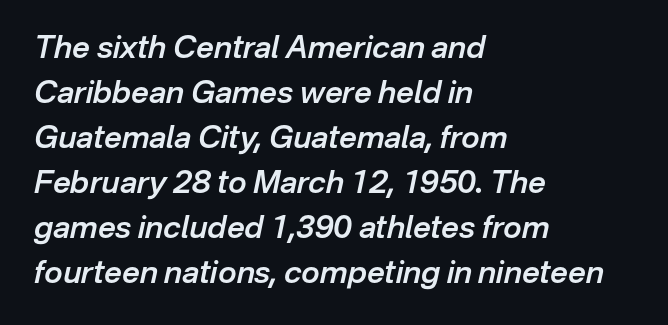
Regular leading. Horizontal alignment here is leftward, the default for most running prose. In terms of posture, this sample is oblique. This is the in-between weight designers call semibold or demi.
